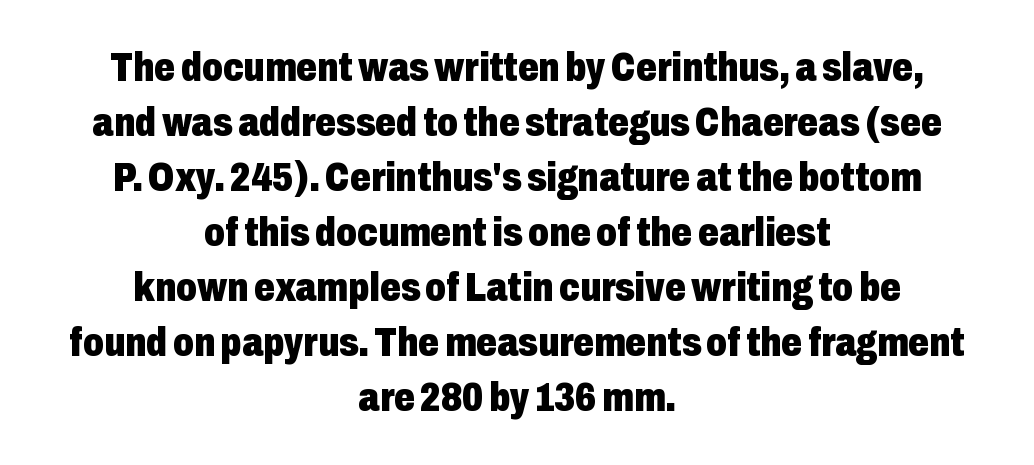
{"serif": "no", "italic": "no", "bold": "yes", "weight": "heavy", "width": "condensed", "stroke_contrast": "low", "x_height": "medium", "monospaced": "no", "underline": "no", "align": "center", "line_spacing": "normal", "line_spacing_ratio": 1.34, "letter_spacing": "normal", "letter_spacing_em": 0.0, "glyph_px": 41}
